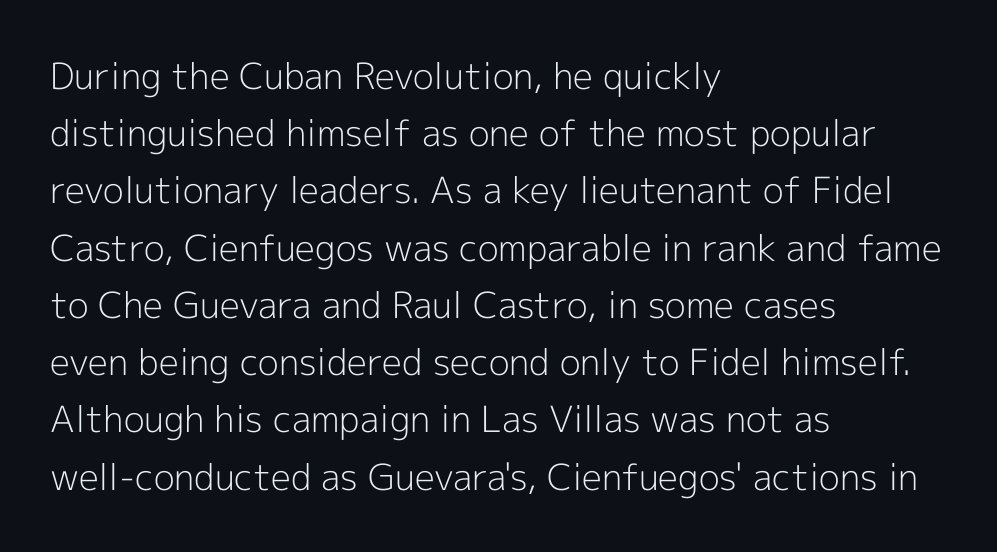
The image shows 36 px light sans-serif type, upright; set left-aligned, normal line spacing (1.59x), normal letter spacing, not underlined; a medium x-height.
